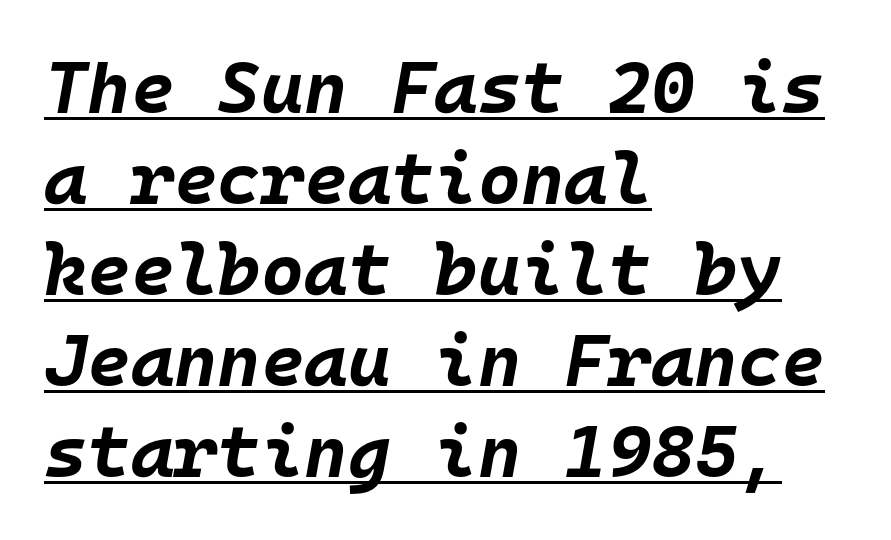
Here the designer chose a console-style face with uniform glyph widths. Style check: oblique. A rule runs beneath these lines of type. Teacher's note: observe the even left margin — that is flush-left alignment.
